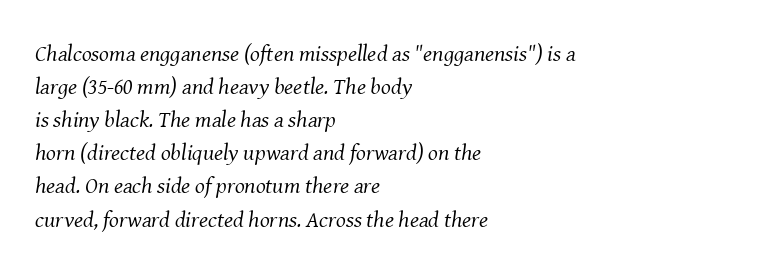
Teacher's note: observe the even left margin — that is flush-left alignment. The letterforms sit shoulder to shoulder at normal distance. The weight would be labelled regular, book, light, or lighter still. These lines were composed using italics. Evenly set lines give the paragraph a standard silhouette.
